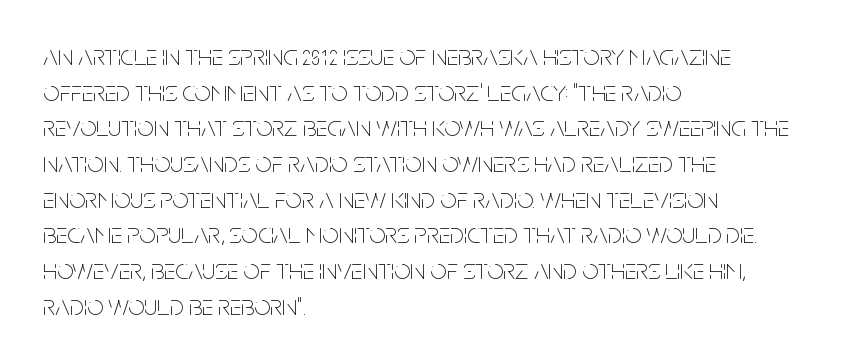
Nothing heavy about these letters — not bold at all. Rendered with straight, roman letterforms. Leftover space on each line is placed entirely after the last word. Underlining? Definitely not there. Nothing unusual about the tracking: characters are spaced as the font intends.
